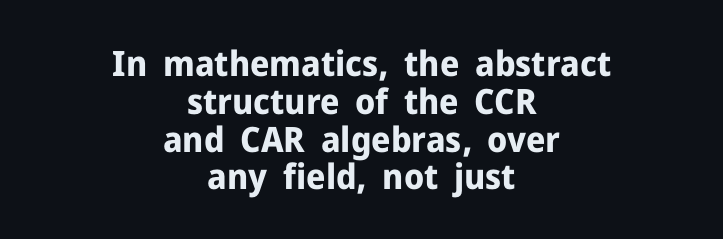
The image shows 35 px bold sans-serif type, upright; set centered, tight line spacing (1.08x), normal letter spacing, not underlined; low stroke contrast and a medium x-height.
